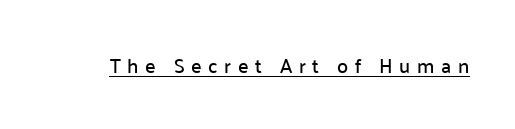
The image shows 20 px text type, upright; set unusually wide letter spacing (+0.33 em), underlined.
